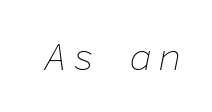
Heft: none added — not bold. The rendering uses typewriter-style spacing with identical character cells. Plain, unruled lines of type. Characters are canted at an angle relative to the baseline's perpendicular.
